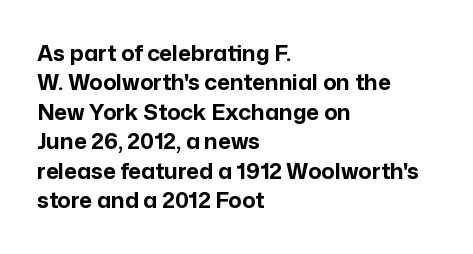
{"italic": "no", "bold": "yes", "underline": "no", "align": "left", "line_spacing": "normal", "line_spacing_ratio": 1.34, "letter_spacing": "normal", "letter_spacing_em": 0.0, "glyph_px": 22}
